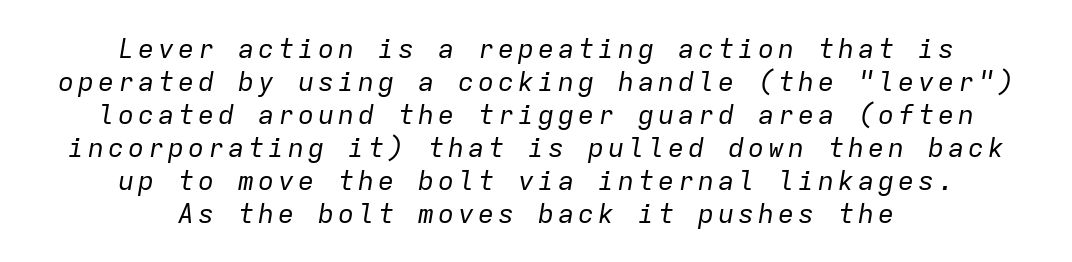
Q: Is the text bold? A: No.
Q: Is the text italic (slanted)? A: Yes, it leans right by about 9 degrees.
Q: Is the text underlined? A: No.
Q: How is the paragraph aligned? A: Centered.
